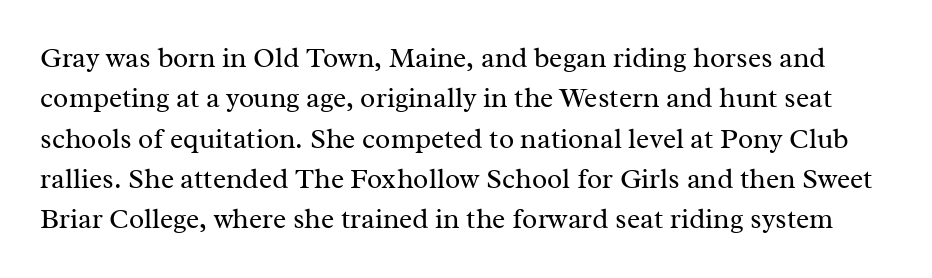
{"serif": "yes", "italic": "no", "bold": "no", "weight": "regular", "width": "normal", "stroke_contrast": "medium", "x_height": "medium", "monospaced": "no", "underline": "no", "line_spacing": "normal", "line_spacing_ratio": 1.44, "letter_spacing": "normal", "letter_spacing_em": 0.0, "glyph_px": 28}
